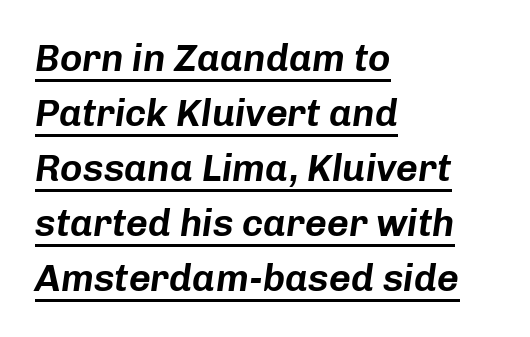
Q: Is the text italic (slanted)? A: Yes, it leans right by about 8 degrees.
Q: Is the text underlined? A: Yes.
Q: How is the paragraph aligned? A: Left-aligned.
Q: Is the spacing between letters normal or unusually wide? A: Normal.
Q: Is the spacing between lines tight, normal or loose? A: Normal.
Q: Width (condensed, normal, or wide)? A: Normal.
Q: Stroke contrast? A: Low.
Q: x-height? A: Medium.
Q: Monospaced? A: No.
